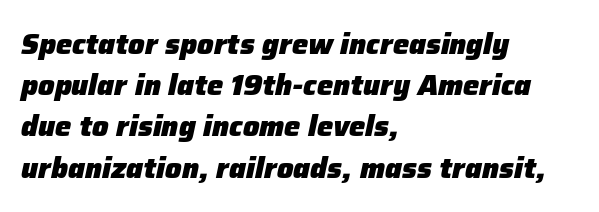
The lines are quadded left. The baseline area is clear. Weight: bold. Here the designer chose a conventional face with non-uniform glyph widths. The gaps between neighbouring characters are ordinary and unremarkable.
